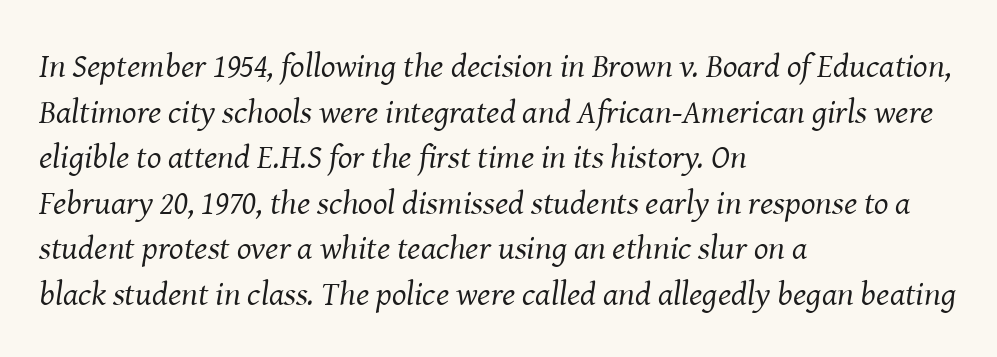
The image shows 34 px regular-weight serif type, italic (leaning right); set left-aligned, normal line spacing (1.34x), normal letter spacing, not underlined; medium stroke contrast and a medium x-height.
